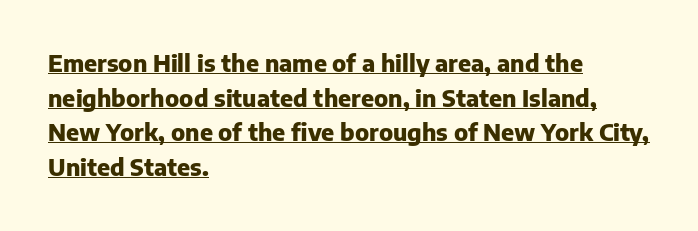
The image shows 23 px bold type, upright; set left-aligned, normal line spacing (1.51x), normal letter spacing, underlined.
